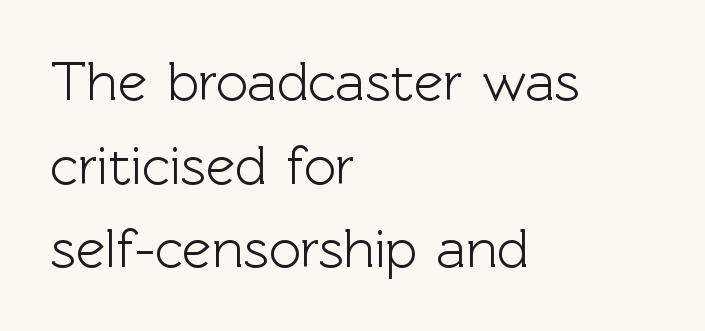
{"serif": "no", "italic": "no", "width": "normal", "x_height": "medium", "monospaced": "no", "underline": "no", "align": "left", "line_spacing": "normal", "line_spacing_ratio": 1.52, "letter_spacing": "normal", "letter_spacing_em": 0.0, "glyph_px": 55}
